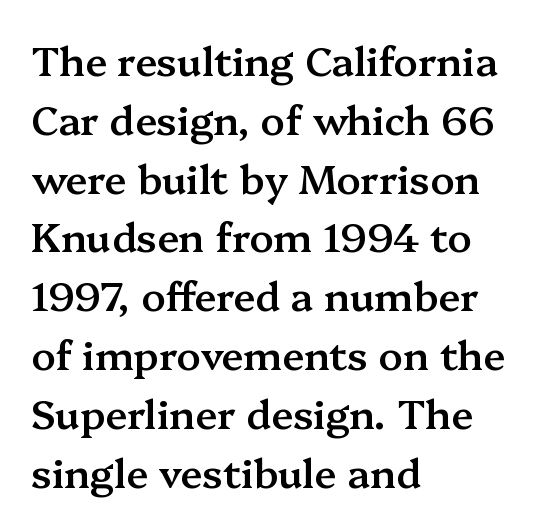
Rendered with straight, roman letterforms. Stroke terminals: seriffed. The rag falls on the right side of this text block. Each word holds together tightly as a unit, with standard inter-letter gaps. Underlining? Definitely not there.
